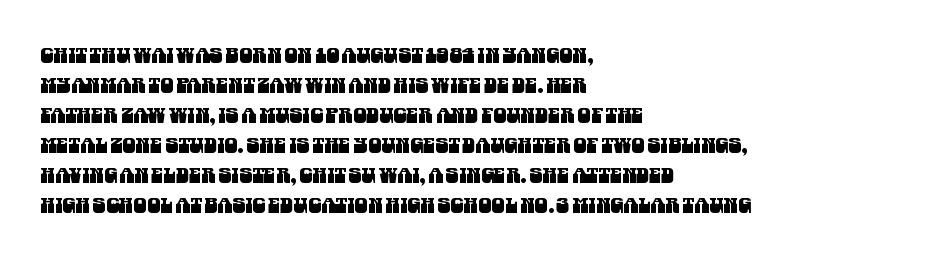
{"underline": "no", "align": "left", "line_spacing": "normal", "line_spacing_ratio": 1.43, "letter_spacing": "normal", "letter_spacing_em": 0.0, "glyph_px": 21}
